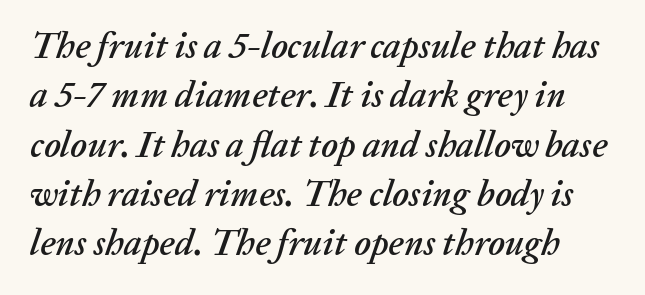
{"italic": "yes", "lean": "right", "slant_degrees": 20, "width": "normal", "stroke_contrast": "low", "x_height": "medium", "monospaced": "no", "underline": "no", "line_spacing": "normal", "line_spacing_ratio": 1.37, "letter_spacing": "normal", "letter_spacing_em": 0.0, "glyph_px": 36}
